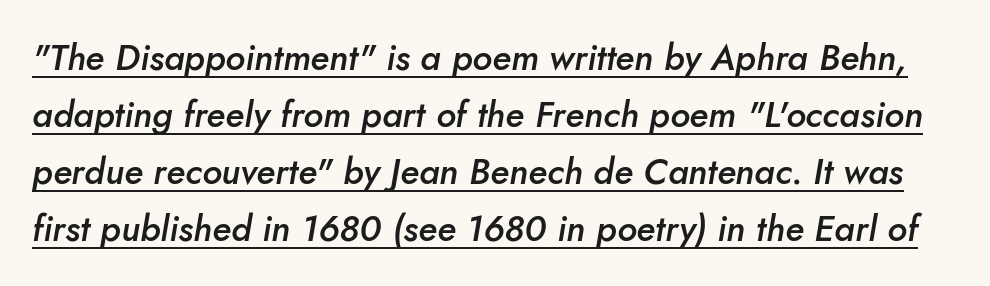
{"italic": "yes", "lean": "right", "slant_degrees": 10, "bold": "semi", "weight": "semibold", "width": "normal", "stroke_contrast": "low", "x_height": "small", "monospaced": "no", "underline": "yes", "line_spacing": "normal", "line_spacing_ratio": 1.58, "letter_spacing": "normal", "letter_spacing_em": 0.0, "glyph_px": 36}
